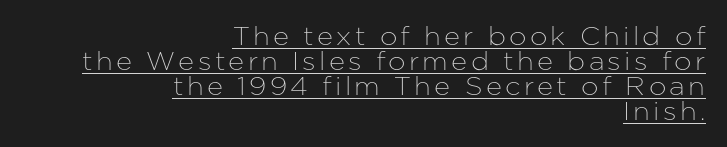
The vertical gap from one line to the next is small. The setting favours the right margin, as signatures and pull-quotes sometimes do. You can tell it's not italic because the verticals are truly vertical. Compared with undecorated copy, this sample adds a rule below the words.
